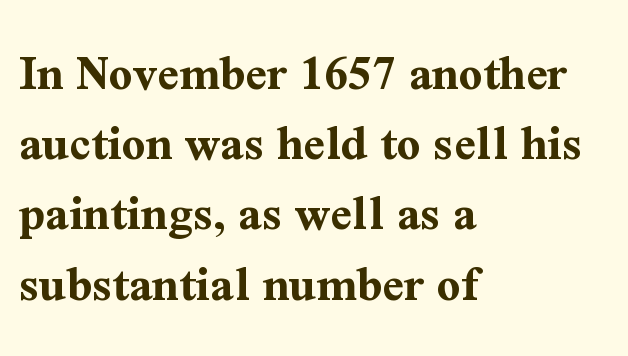
The image shows 52 px bold serif type, upright; set left-aligned, normal line spacing (1.35x), normal letter spacing, not underlined; medium stroke contrast and a medium x-height.
